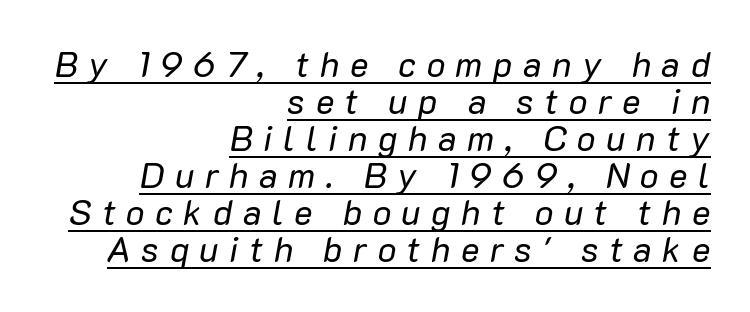
The image shows 35 px regular-weight type, italic (leaning right); set right-aligned, tight line spacing (1.06x), unusually wide letter spacing (+0.3 em), underlined; low stroke contrast and a medium x-height.
